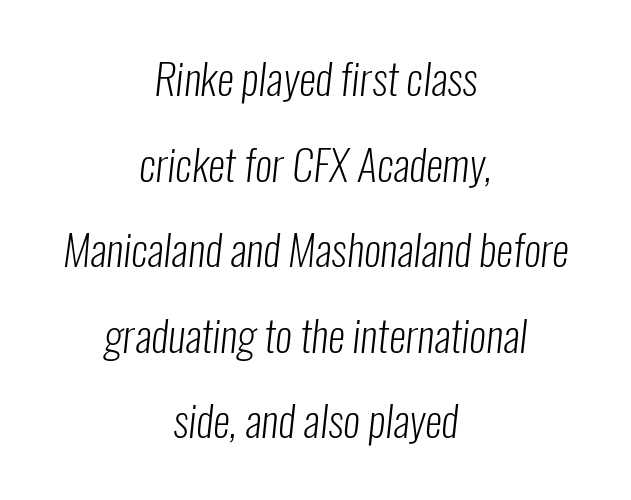
{"serif": "no", "bold": "no", "weight": "light", "width": "condensed", "stroke_contrast": "low", "x_height": "medium", "monospaced": "no", "underline": "no", "align": "center", "line_spacing": "loose", "line_spacing_ratio": 1.99, "letter_spacing": "normal", "letter_spacing_em": 0.0, "glyph_px": 43}
